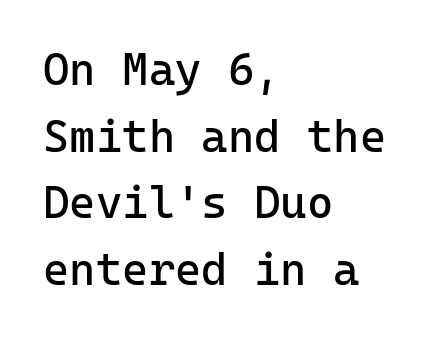
A typesetter would call this monospace, since all characters share one set width. I'd call this a sans setting — the letters go barefoot. The zone under the glyphs is completely vacant. The characters are drawn with everyday or finer stroke widths.
